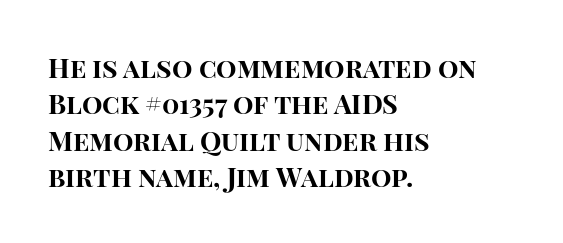
Q: Is the text bold? A: Yes.
Q: Is the text italic (slanted)? A: No, it is upright.
Q: Is the text underlined? A: No.
Q: How is the paragraph aligned? A: Left-aligned.
Q: Is the spacing between letters normal or unusually wide? A: Normal.
Q: Is the spacing between lines tight, normal or loose? A: Normal.
